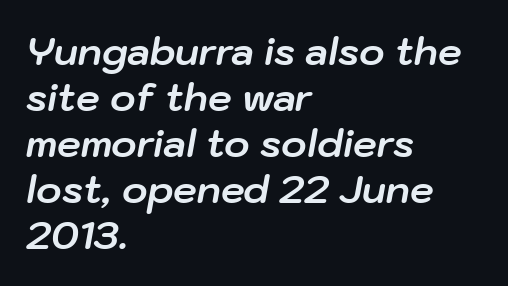
No extra tracking has been applied to these lines. Quick note: underline off. Looks like regular typesetting: each glyph gets only the width it needs. Every row of glyphs begins at an identical x-position on the left. The letters are slanted; this is an italic face.
